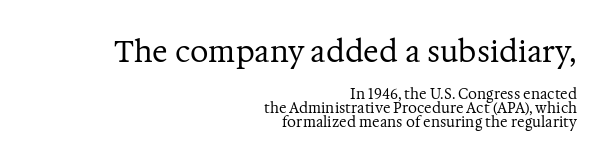
The block of text is dense from top to bottom, with scant space between rows. Tracking here is standard; glyphs follow each other at the usual distance. Lines of text with bare space underneath. This layout puts the oversized block above and the modest block below. Serif or sans? Serif — the stroke terminals have little feet. A typesetter would call this proportional, since set widths differ per character.
